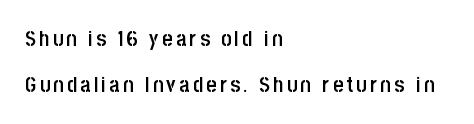
Q: Is the text bold? A: Semi-bold.
Q: Is the text italic (slanted)? A: No, it is upright.
Q: Is the text underlined? A: No.
Q: How is the paragraph aligned? A: Left-aligned.
Q: Is the spacing between lines tight, normal or loose? A: Loose.
